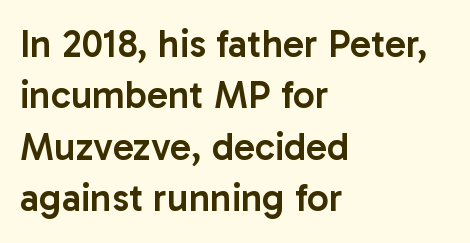
{"serif": "no", "italic": "no", "bold": "semi", "weight": "semibold", "width": "normal", "stroke_contrast": "low", "x_height": "medium", "monospaced": "no", "underline": "no", "align": "left", "line_spacing": "normal", "line_spacing_ratio": 1.32, "letter_spacing": "normal", "letter_spacing_em": 0.0, "glyph_px": 39}
